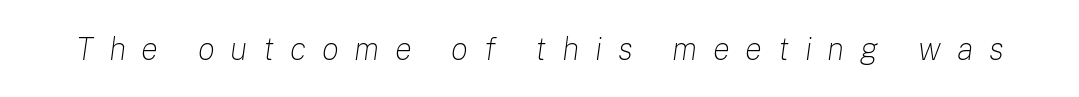
{"italic": "yes", "lean": "right", "slant_degrees": 8, "bold": "no", "weight": "light", "width": "normal", "stroke_contrast": "low", "x_height": "medium", "monospaced": "no", "underline": "no", "letter_spacing": "wide", "letter_spacing_em": 0.49, "glyph_px": 32}
